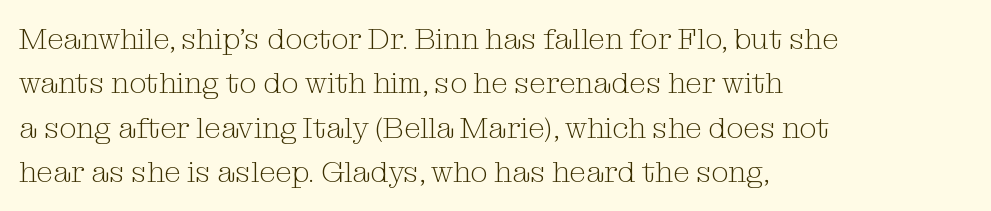
{"serif": "yes", "italic": "no", "bold": "no", "weight": "light", "width": "normal", "stroke_contrast": "medium", "x_height": "medium", "monospaced": "no", "underline": "no", "align": "left", "line_spacing": "normal", "line_spacing_ratio": 1.48, "letter_spacing": "normal", "letter_spacing_em": 0.0, "glyph_px": 30}
